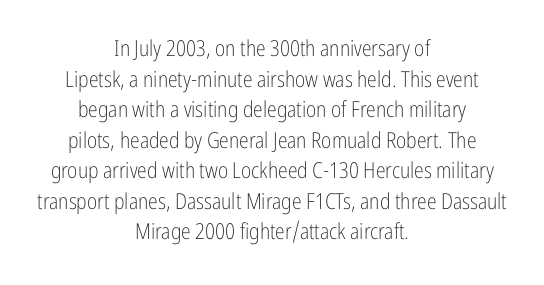
Both edges are ragged and mirror each other, which tells us the setting is centered. The space beneath each line is pristine and unruled. The typesetting does not lean heavy: it is not bold. The passage shown stacks its lines at a standard gap. The gaps between neighbouring characters are ordinary and unremarkable.
